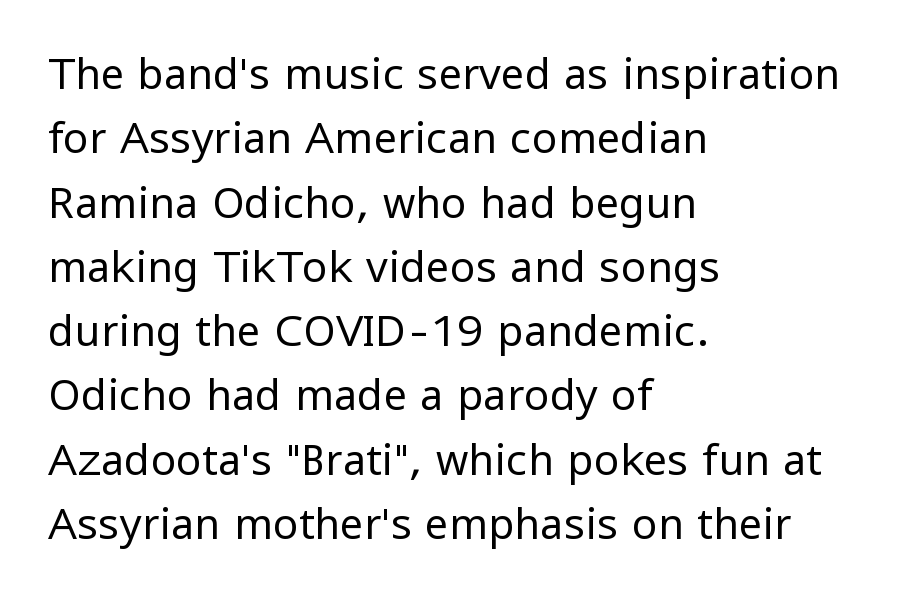
The image shows 42 px regular-weight sans-serif type, upright; set left-aligned, normal line spacing (1.53x), normal letter spacing, not underlined; low stroke contrast and a medium x-height.
